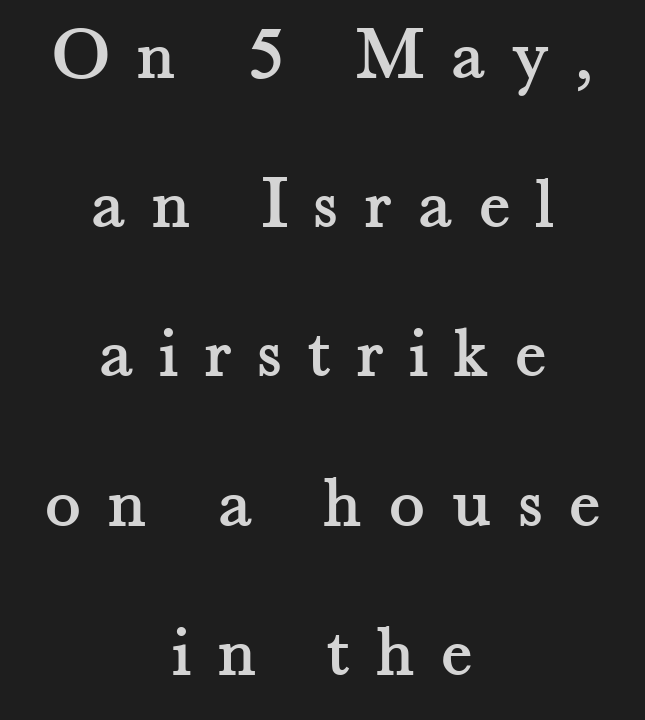
{"serif": "yes", "italic": "no", "width": "normal", "stroke_contrast": "medium", "x_height": "small", "monospaced": "no", "underline": "no", "align": "center", "line_spacing": "loose", "line_spacing_ratio": 1.99, "letter_spacing": "wide", "letter_spacing_em": 0.35, "glyph_px": 75}
